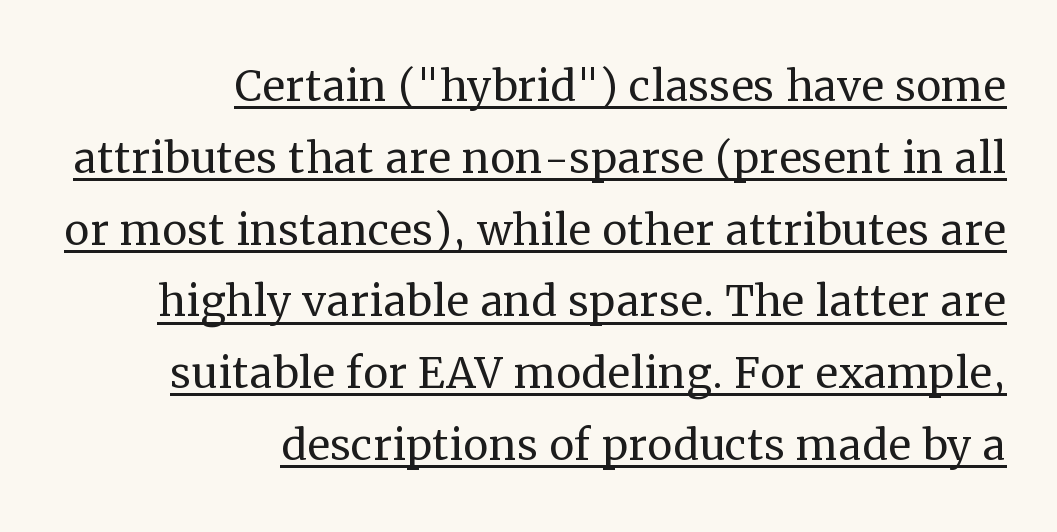
{"serif": "yes", "italic": "no", "bold": "no", "weight": "regular", "width": "normal", "stroke_contrast": "medium", "x_height": "medium", "monospaced": "no", "underline": "yes", "align": "right", "line_spacing": "normal", "line_spacing_ratio": 1.26, "letter_spacing": "normal", "letter_spacing_em": 0.0, "glyph_px": 57}
